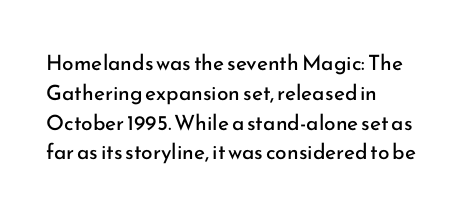
The image shows 21 px text type, upright; set left-aligned, normal line spacing (1.42x), normal letter spacing, not underlined.
